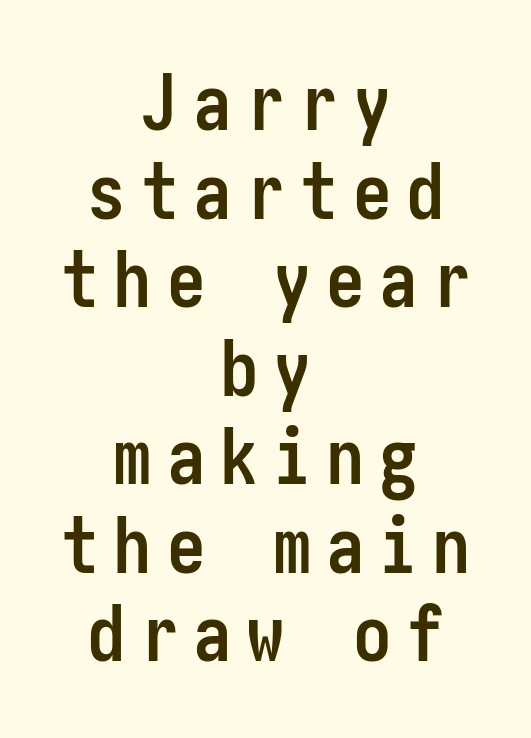
The image shows 77 px semibold, condensed sans-serif type, upright; set centered, tight line spacing (1.15x), not underlined; low stroke contrast and a medium x-height.
